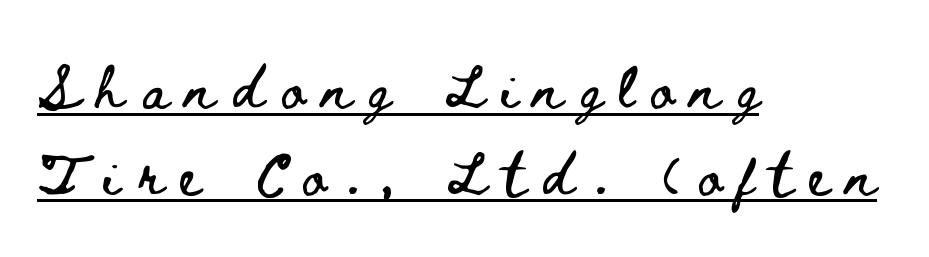
{"width": "wide", "stroke_contrast": "low", "x_height": "small", "monospaced": "no", "underline": "yes", "align": "left", "line_spacing": "loose", "line_spacing_ratio": 2.02, "letter_spacing": "wide", "letter_spacing_em": 0.4, "glyph_px": 43}
